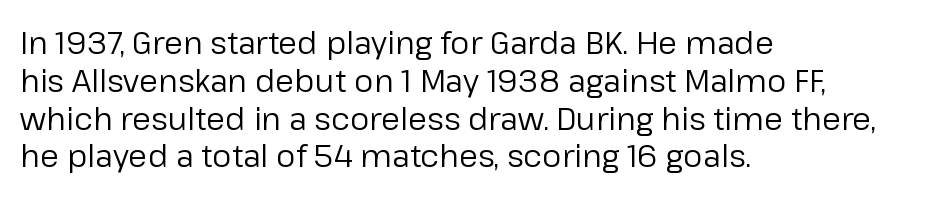
The image shows 31 px regular-weight sans-serif type, upright; set left-aligned, line spacing 1.22x, normal letter spacing, not underlined; low stroke contrast and a medium x-height.
